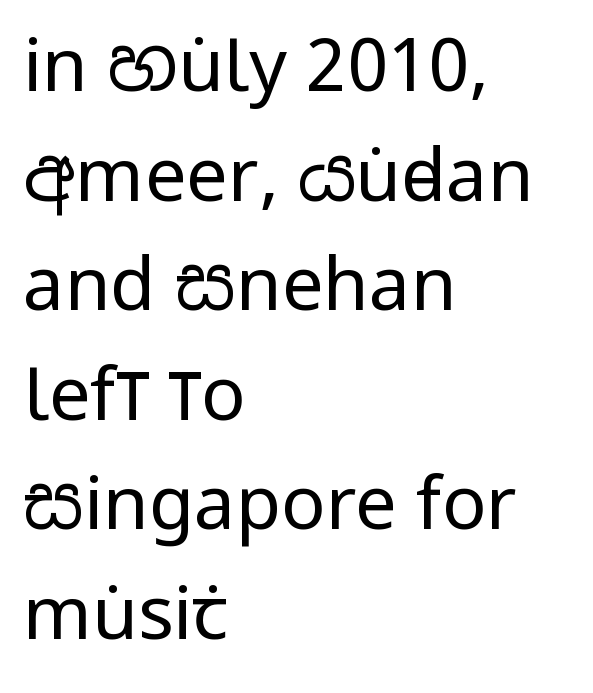
The image shows 74 px regular-weight, condensed sans-serif type, upright; set left-aligned, normal line spacing (1.48x), normal letter spacing, not underlined; low stroke contrast and a large x-height.
